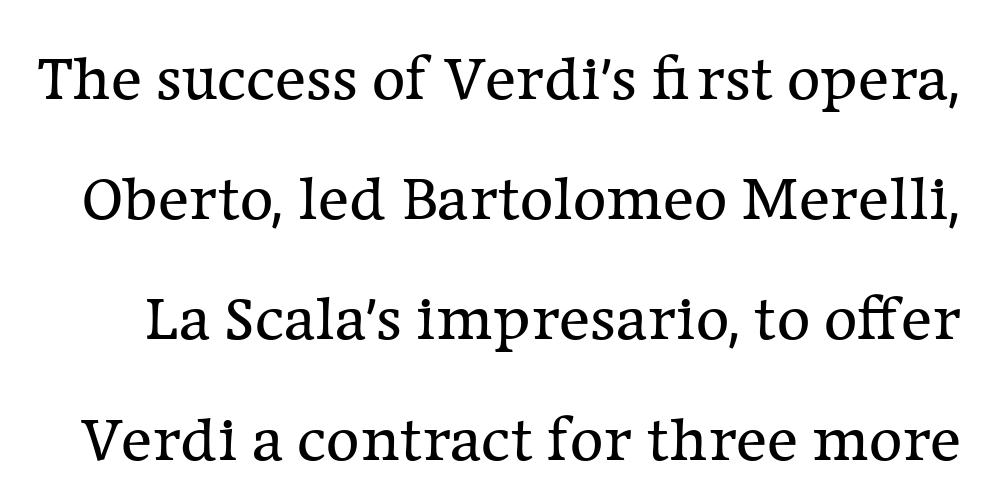
Q: Is the text bold? A: No.
Q: Is the text italic (slanted)? A: No, it is upright.
Q: Is the typeface a serif or a sans-serif typeface? A: Serif.
Q: Is the text underlined? A: No.
Q: Is the spacing between letters normal or unusually wide? A: Normal.
Q: Width (condensed, normal, or wide)? A: Normal.
Q: Stroke contrast? A: Low.
Q: x-height? A: Medium.
Q: Monospaced? A: No.
